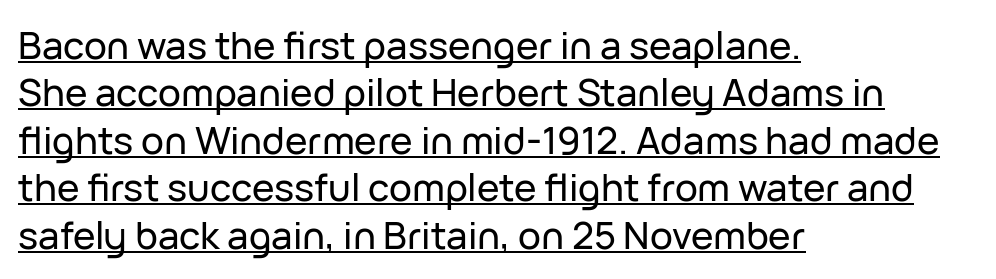
Reading down the block, your eye returns to a fixed left position each line. If you drew a line through each stem, it would be perfectly vertical. Stroke terminals: plain, sans-serif. What decoration does the sample have? An underline. Proportional: the letters do not fall into vertical columns. The block of text has a typical density, with ordinary space between rows.
